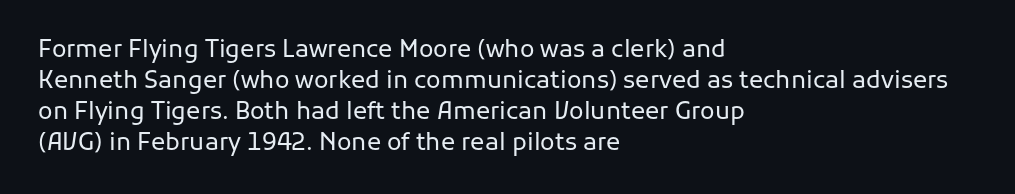
Q: Is the text bold? A: No.
Q: Is the text italic (slanted)? A: No, it is upright.
Q: Is the text underlined? A: No.
Q: How is the paragraph aligned? A: Left-aligned.
Q: Is the spacing between letters normal or unusually wide? A: Normal.
Q: Is the spacing between lines tight, normal or loose? A: Normal.
